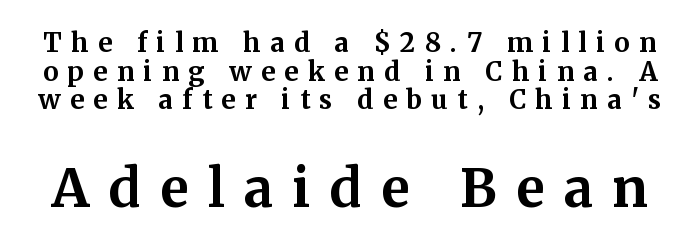
{"serif": "yes", "italic": "no", "bold": "yes", "weight": "bold", "width": "normal", "stroke_contrast": "medium", "x_height": "medium", "monospaced": "no", "underline": "no", "line_spacing": "tight", "line_spacing_ratio": 1.1, "letter_spacing": "wide", "letter_spacing_em": 0.36, "larger_block": "second", "size_ratio": 2.04, "glyph_px": 53}
